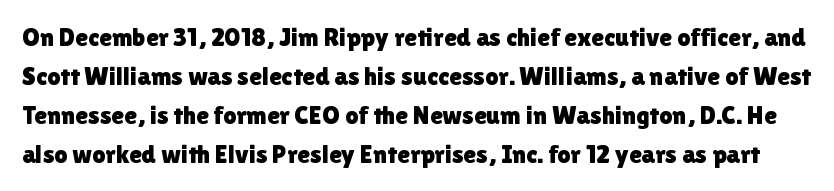
{"italic": "no", "underline": "no", "line_spacing": "normal", "line_spacing_ratio": 1.5, "letter_spacing": "normal", "letter_spacing_em": 0.0, "glyph_px": 26}
